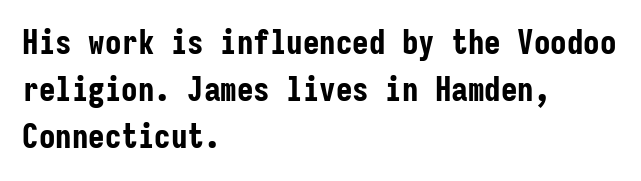
Q: Is the text bold? A: Yes.
Q: Is the text italic (slanted)? A: No, it is upright.
Q: Is the typeface a serif or a sans-serif typeface? A: Sans-serif.
Q: Is the text underlined? A: No.
Q: How is the paragraph aligned? A: Left-aligned.
Q: Is the spacing between letters normal or unusually wide? A: Normal.
Q: Is the spacing between lines tight, normal or loose? A: Normal.
Q: Width (condensed, normal, or wide)? A: Condensed.
Q: Stroke contrast? A: Low.
Q: x-height? A: Medium.
Q: Monospaced? A: Yes.
